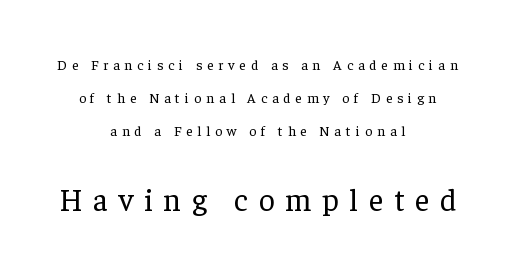
{"serif": "yes", "italic": "no", "bold": "no", "weight": "regular", "width": "normal", "stroke_contrast": "low", "x_height": "medium", "monospaced": "no", "underline": "no", "align": "center", "line_spacing": "loose", "line_spacing_ratio": 2.34, "letter_spacing": "wide", "letter_spacing_em": 0.35, "larger_block": "second", "size_ratio": 2.21, "glyph_px": 31}
